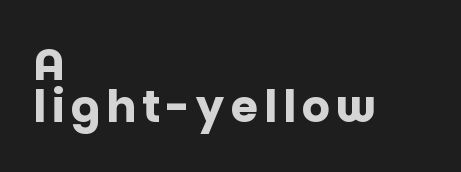
Rows of type sit shoulder to shoulder in the vertical direction. The foot of each line stays bare and open. Do the characters align in a grid? No, the font is proportional. Which margin do the lines hug? The left one — the right edge is uneven. You'd pick this weight for a headline — it's a proper bold. Upright lettering throughout.
